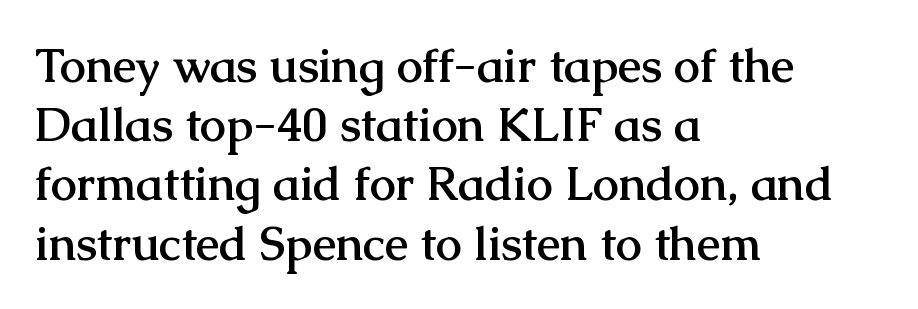
The image shows 47 px semibold serif type, upright; set left-aligned, normal line spacing (1.26x), normal letter spacing, not underlined; medium stroke contrast and a medium x-height.
